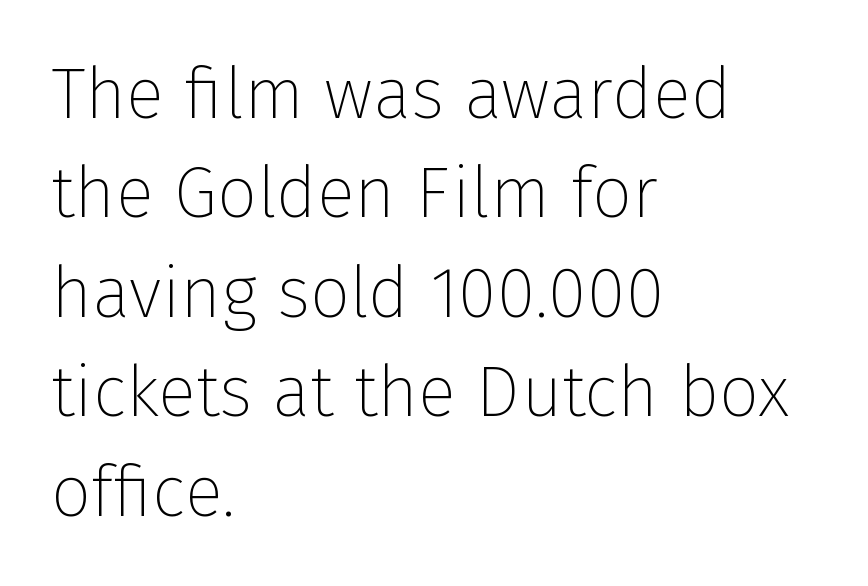
Q: Is the text bold? A: No.
Q: Is the text italic (slanted)? A: No, it is upright.
Q: Is the typeface a serif or a sans-serif typeface? A: Sans-serif.
Q: Is the text underlined? A: No.
Q: How is the paragraph aligned? A: Left-aligned.
Q: Is the spacing between letters normal or unusually wide? A: Normal.
Q: Is the spacing between lines tight, normal or loose? A: Normal.
Q: Width (condensed, normal, or wide)? A: Normal.
Q: Stroke contrast? A: Low.
Q: x-height? A: Medium.
Q: Monospaced? A: No.
